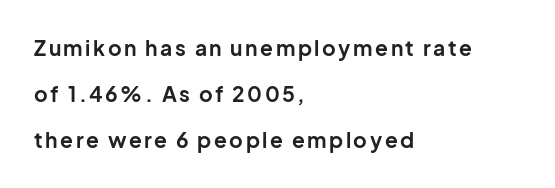
All the whitespace from short lines collects on the right. Posture: upright roman. Any mark beneath the type? The region is blank. Honestly, the rows look like they've been pulled way apart.
